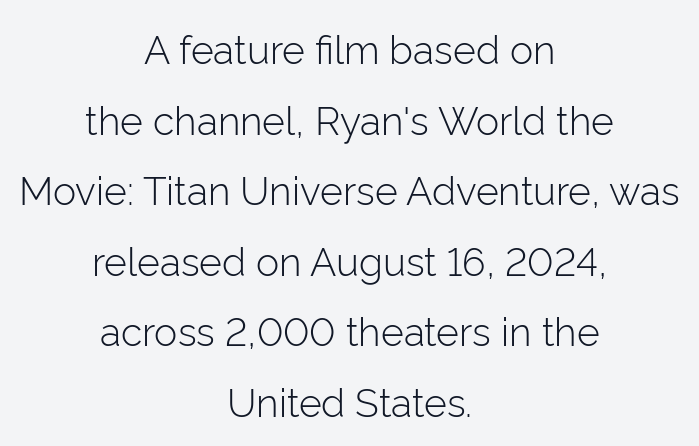
Character widths vary here, with narrow letters taking less room than wide ones. The foot of each line stays bare and open. Every character sits straight up, as roman type does. A sans-serif font was chosen for this passage.
